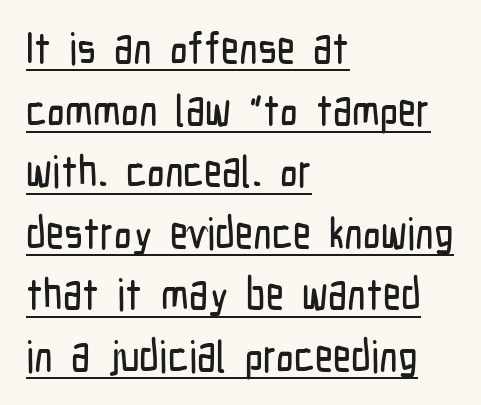
{"serif": "no", "italic": "no", "width": "condensed", "stroke_contrast": "low", "x_height": "medium", "monospaced": "no", "underline": "yes", "align": "left", "line_spacing": "normal", "line_spacing_ratio": 1.4, "letter_spacing": "normal", "letter_spacing_em": 0.0, "glyph_px": 44}
